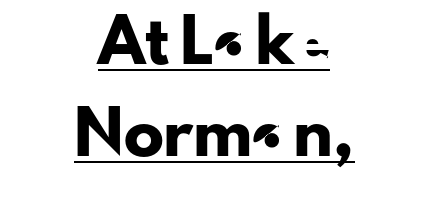
{"serif": "no", "italic": "no", "width": "normal", "stroke_contrast": "low", "x_height": "small", "monospaced": "no", "underline": "yes", "align": "center", "line_spacing": "loose", "line_spacing_ratio": 2.29, "letter_spacing": "normal", "letter_spacing_em": 0.0, "glyph_px": 40}
